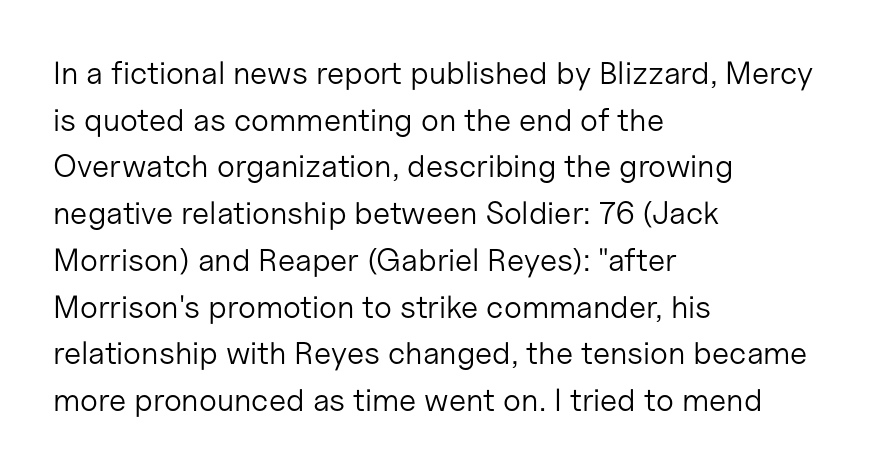
{"serif": "no", "italic": "no", "bold": "no", "weight": "light", "width": "normal", "stroke_contrast": "low", "x_height": "medium", "monospaced": "no", "underline": "no", "align": "left", "line_spacing": "normal", "line_spacing_ratio": 1.46, "letter_spacing": "normal", "letter_spacing_em": 0.0, "glyph_px": 32}
